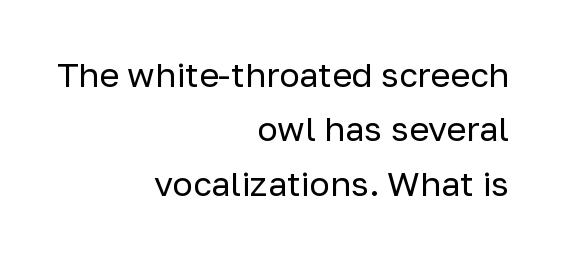
The passage shown has conventional tracking throughout. Serifs: no, the terminals of the letterforms are clean. The space directly below the letters is spotless. Characters remain perfectly vertical along every line. The typesetting does not lean heavy: it is not bold.
